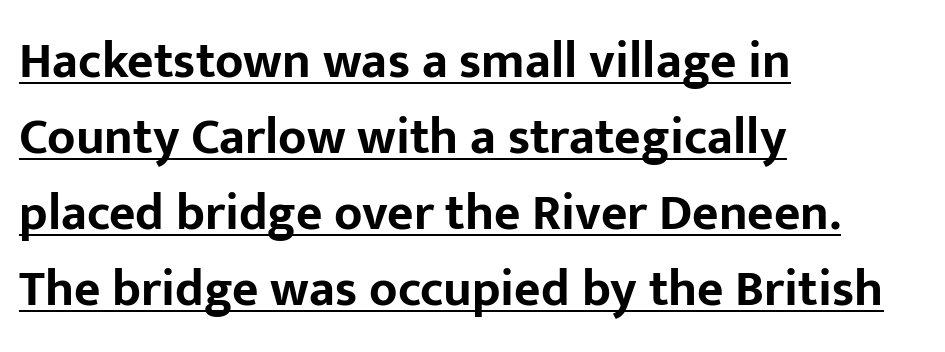
{"serif": "no", "italic": "no", "bold": "yes", "weight": "bold", "width": "normal", "stroke_contrast": "low", "x_height": "medium", "monospaced": "no", "underline": "yes", "align": "left", "line_spacing": "normal", "line_spacing_ratio": 1.49, "letter_spacing": "normal", "letter_spacing_em": 0.0, "glyph_px": 51}
